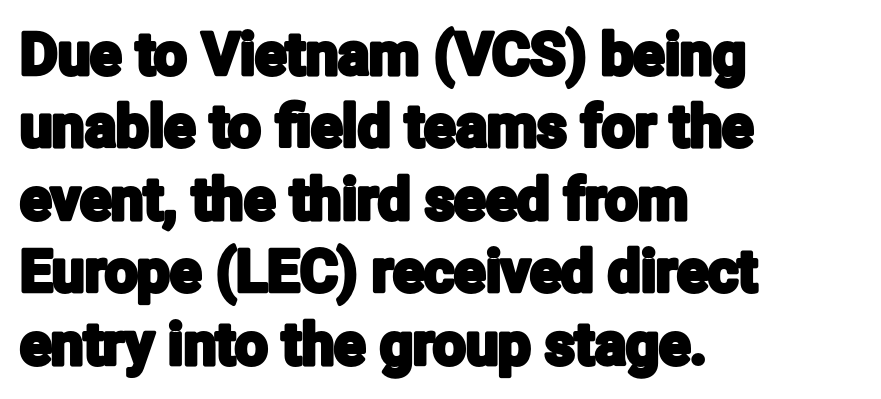
{"serif": "no", "italic": "no", "width": "condensed", "stroke_contrast": "low", "x_height": "medium", "monospaced": "no", "underline": "no", "align": "left", "line_spacing": "normal", "line_spacing_ratio": 1.25, "letter_spacing": "normal", "letter_spacing_em": 0.0, "glyph_px": 58}
